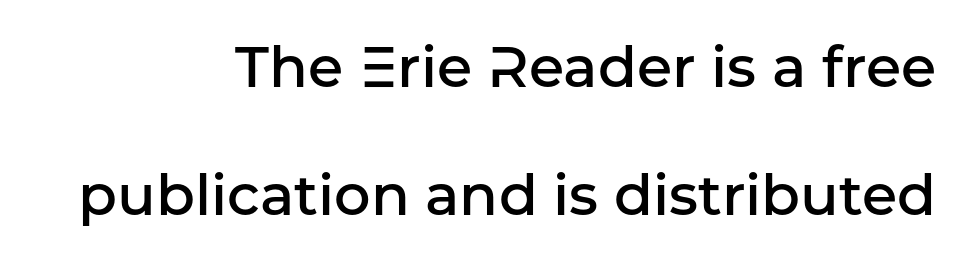
Q: Is the text bold? A: Semi-bold.
Q: Is the text italic (slanted)? A: No, it is upright.
Q: Is the typeface a serif or a sans-serif typeface? A: Sans-serif.
Q: Is the text underlined? A: No.
Q: How is the paragraph aligned? A: Right-aligned.
Q: Is the spacing between letters normal or unusually wide? A: Normal.
Q: Is the spacing between lines tight, normal or loose? A: Loose.
Q: Width (condensed, normal, or wide)? A: Normal.
Q: Stroke contrast? A: Low.
Q: x-height? A: Medium.
Q: Monospaced? A: No.
